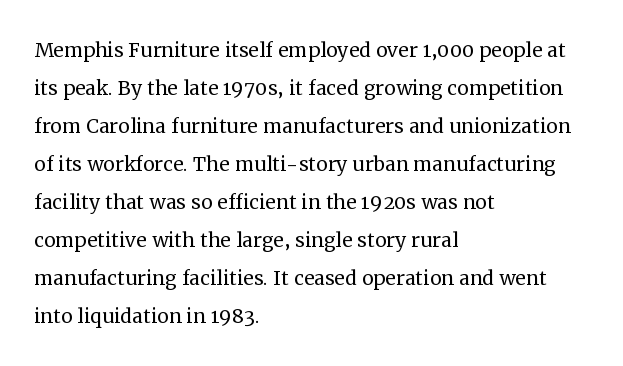
Visually the block forms a straight wall on the left and a jagged coastline on the right. Caption: standard tracking, unaltered. The type sits square on the baseline with zero lean. Weight: not bold — regular or lighter.
